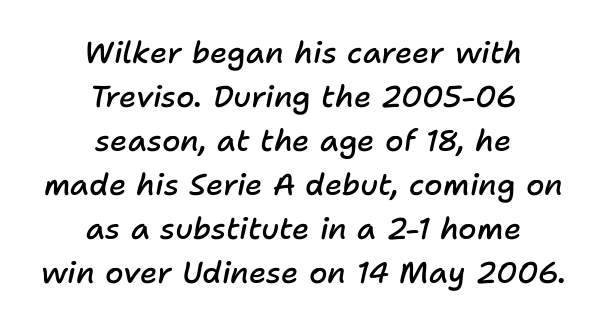
Interline gaps are of average width in this sample. Proportional: the letters do not fall into vertical columns. The strip under each line holds only bare page. Between one letter and the next there's only the usual sliver of space. Caption: semibold face, moderately heavy strokes. This rendering uses center alignment, leaving both contours irregular but symmetric.
